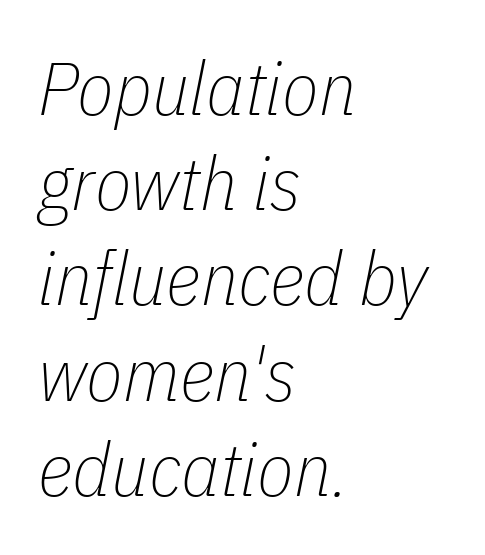
{"italic": "yes", "lean": "right", "slant_degrees": 11, "bold": "no", "weight": "thin", "width": "condensed", "stroke_contrast": "low", "x_height": "medium", "monospaced": "no", "underline": "no", "align": "left", "line_spacing": "normal", "line_spacing_ratio": 1.27, "letter_spacing": "normal", "letter_spacing_em": 0.0, "glyph_px": 75}
